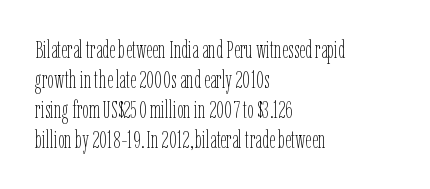
{"italic": "no", "bold": "no", "underline": "no", "align": "left", "line_spacing": "normal", "line_spacing_ratio": 1.25, "letter_spacing": "normal", "letter_spacing_em": 0.0, "glyph_px": 24}
